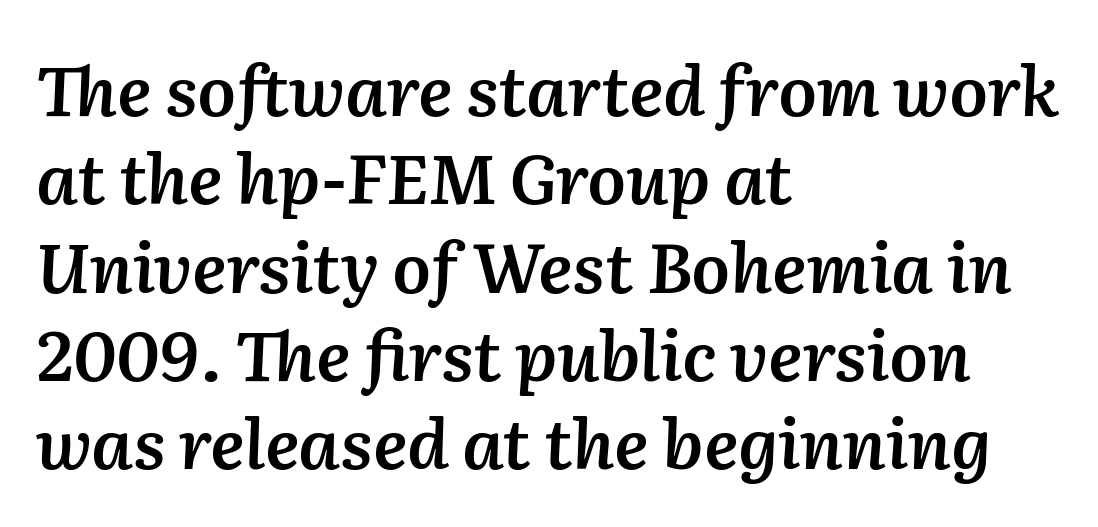
The image shows 69 px semibold type, italic (leaning right); set left-aligned, normal line spacing (1.28x), normal letter spacing, not underlined; medium stroke contrast and a medium x-height.
